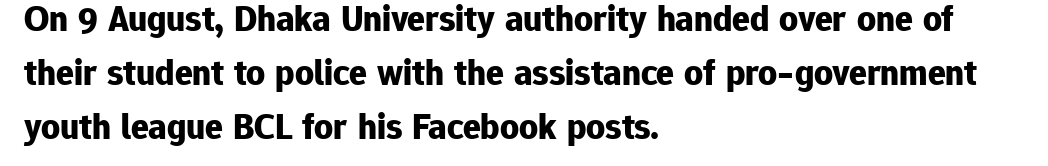
Q: Is the text bold? A: Yes.
Q: Is the text italic (slanted)? A: No, it is upright.
Q: Is the typeface a serif or a sans-serif typeface? A: Sans-serif.
Q: Is the text underlined? A: No.
Q: How is the paragraph aligned? A: Left-aligned.
Q: Is the spacing between letters normal or unusually wide? A: Normal.
Q: Is the spacing between lines tight, normal or loose? A: Normal.
Q: Width (condensed, normal, or wide)? A: Normal.
Q: Stroke contrast? A: Low.
Q: x-height? A: Medium.
Q: Monospaced? A: No.
